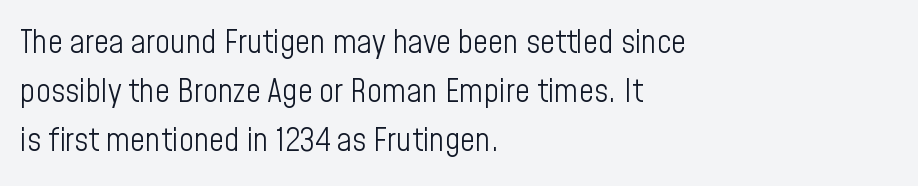
The image shows 33 px light, condensed sans-serif type, upright; set left-aligned, normal line spacing (1.49x), normal letter spacing, not underlined; low stroke contrast and a medium x-height.
